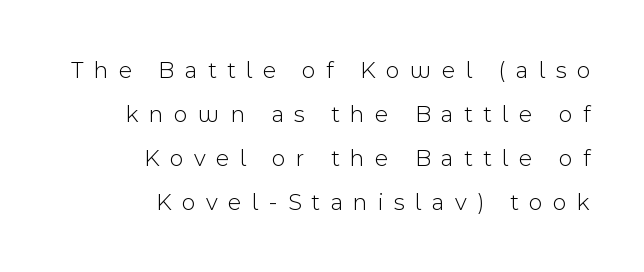
Only glyphs here, with clear space below each row. The horizontal fit of the characters is loose and conspicuously gappy. Caption: multi-line text, flush right, ragged left. A roman cut, with each character standing at attention.
